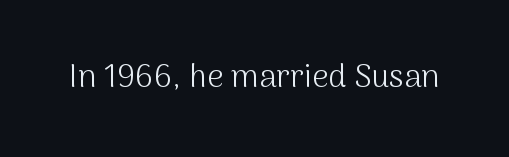
{"serif": "no", "italic": "no", "bold": "no", "weight": "light", "width": "normal", "stroke_contrast": "medium", "x_height": "medium", "monospaced": "no", "underline": "no", "letter_spacing": "normal", "letter_spacing_em": 0.0, "glyph_px": 32}
